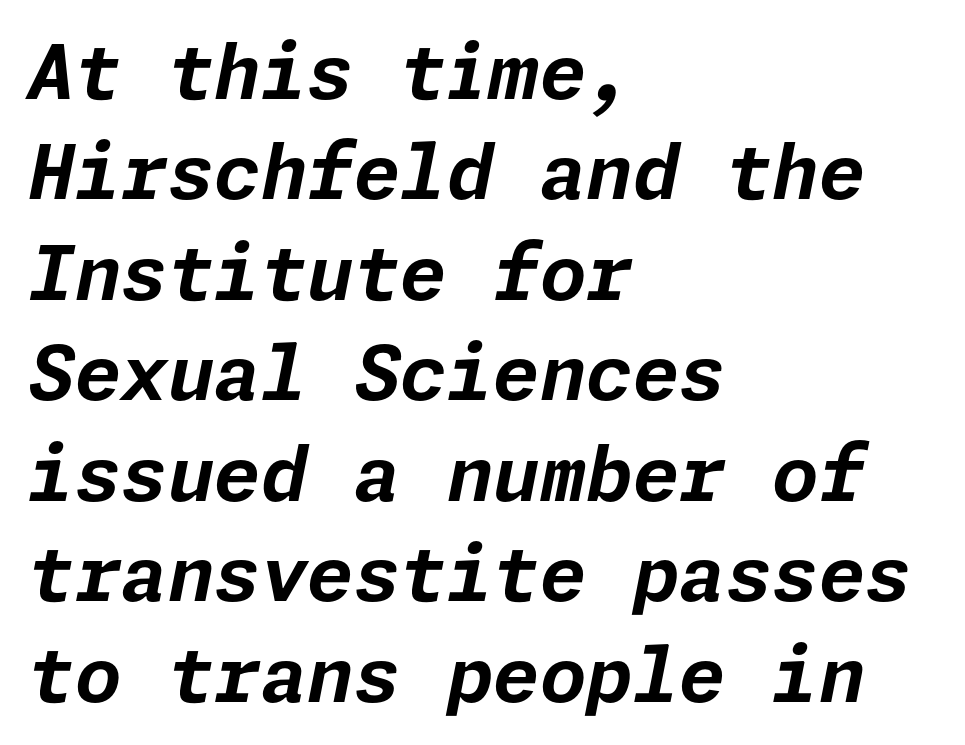
{"italic": "yes", "lean": "right", "slant_degrees": 11, "bold": "yes", "weight": "bold", "width": "normal", "stroke_contrast": "low", "x_height": "medium", "underline": "no", "align": "left", "line_spacing": "normal", "line_spacing_ratio": 1.34, "letter_spacing": "normal", "letter_spacing_em": 0.0, "glyph_px": 75}
